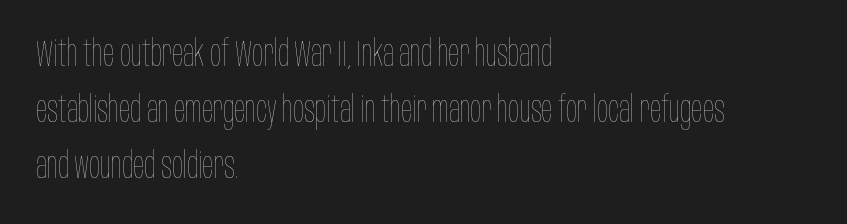
Q: Is the text bold? A: No.
Q: Is the text italic (slanted)? A: No, it is upright.
Q: Is the text underlined? A: No.
Q: How is the paragraph aligned? A: Left-aligned.
Q: Is the spacing between letters normal or unusually wide? A: Normal.
Q: Is the spacing between lines tight, normal or loose? A: Normal.
Q: Width (condensed, normal, or wide)? A: Condensed.
Q: Stroke contrast? A: Low.
Q: x-height? A: Large.
Q: Monospaced? A: No.
